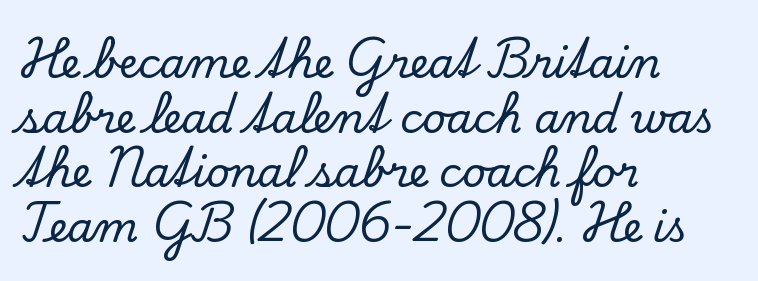
{"serif": "yes", "width": "normal", "stroke_contrast": "low", "x_height": "small", "monospaced": "no", "underline": "no", "align": "left", "line_spacing": "normal", "line_spacing_ratio": 1.33, "letter_spacing": "normal", "letter_spacing_em": 0.0, "glyph_px": 41}
